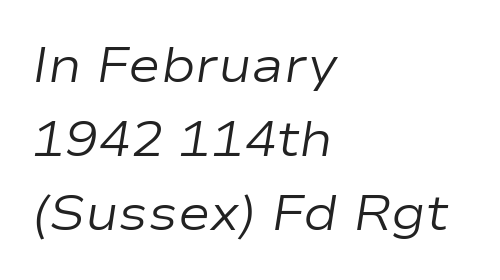
{"italic": "yes", "lean": "right", "slant_degrees": 9, "bold": "no", "weight": "regular", "width": "wide", "stroke_contrast": "low", "x_height": "medium", "monospaced": "no", "underline": "no", "align": "left", "line_spacing": "normal", "line_spacing_ratio": 1.51, "letter_spacing": "normal", "letter_spacing_em": 0.0, "glyph_px": 49}
